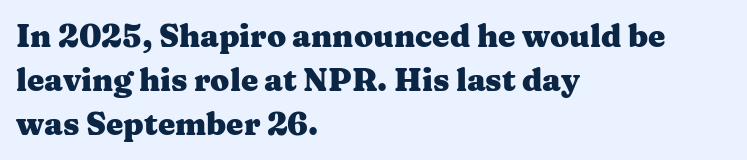
Q: Is the text bold? A: Yes.
Q: Is the text italic (slanted)? A: No, it is upright.
Q: Is the typeface a serif or a sans-serif typeface? A: Serif.
Q: Is the text underlined? A: No.
Q: How is the paragraph aligned? A: Left-aligned.
Q: Is the spacing between letters normal or unusually wide? A: Normal.
Q: Is the spacing between lines tight, normal or loose? A: Normal.
Q: Width (condensed, normal, or wide)? A: Wide.
Q: Stroke contrast? A: Medium.
Q: x-height? A: Medium.
Q: Monospaced? A: No.
